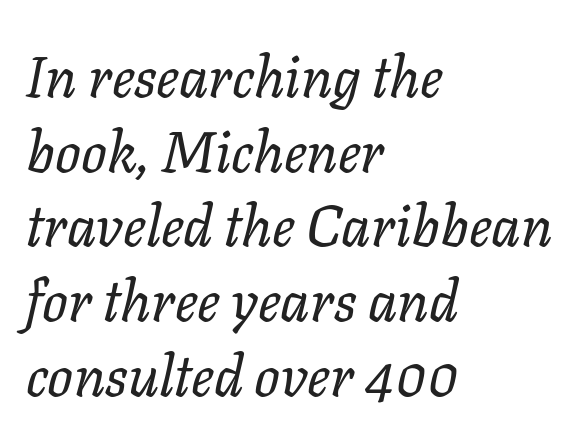
The image shows 57 px regular-weight type, italic (leaning right); set left-aligned, normal line spacing (1.31x), normal letter spacing, not underlined; low stroke contrast and a medium x-height.
